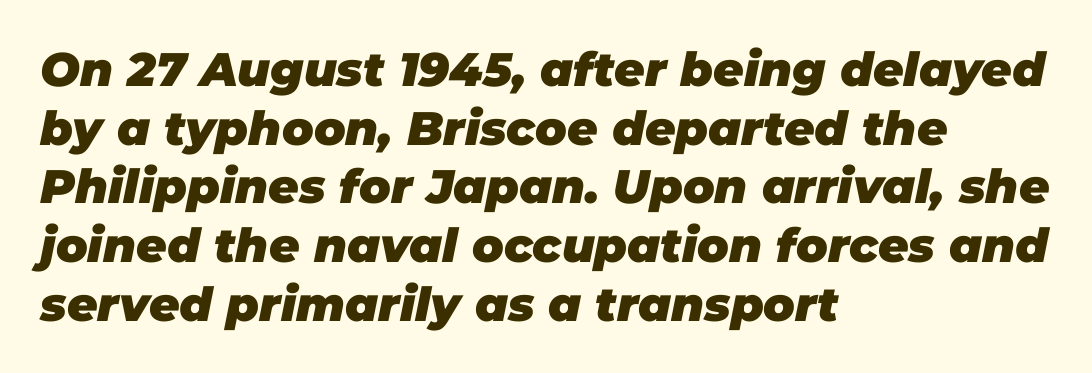
The specimen reads as italic at a glance. Just letters on the line, the space beneath them empty. The horizontal fit of the characters is conventional and even. Where is the straight margin? On the left. The passage shown is typed in a proportional face where columns would drift. Typesetter's note: full bold, strokes at maximum text heaviness.
